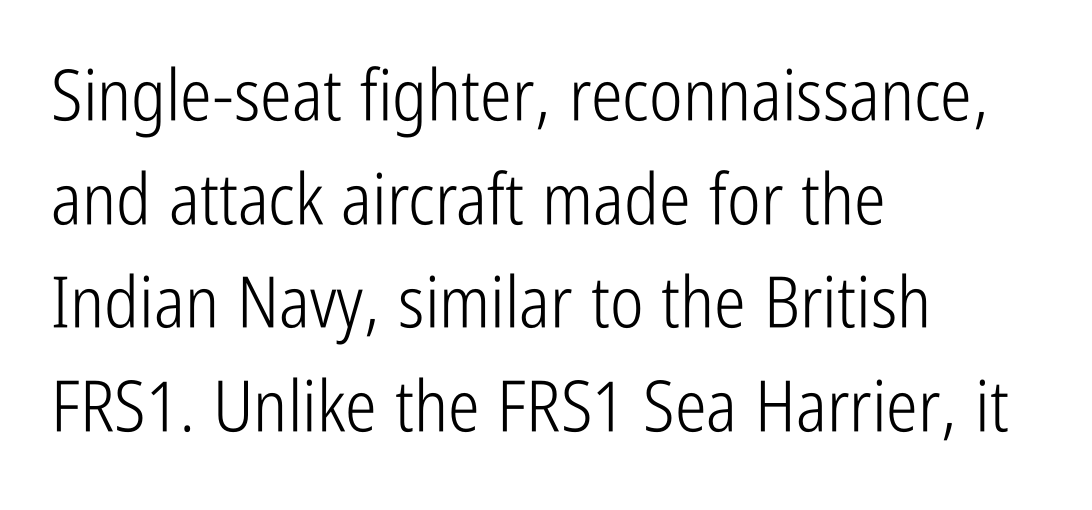
{"serif": "no", "italic": "no", "bold": "no", "weight": "light", "width": "condensed", "stroke_contrast": "low", "x_height": "medium", "monospaced": "no", "underline": "no", "align": "left", "line_spacing": "normal", "line_spacing_ratio": 1.46, "letter_spacing": "normal", "letter_spacing_em": 0.0, "glyph_px": 71}
